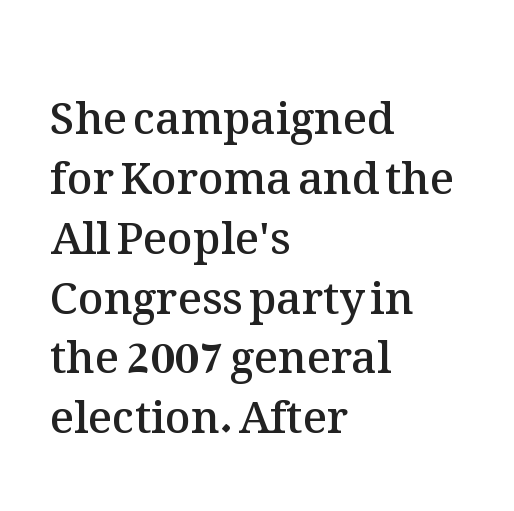
{"italic": "no", "bold": "semi", "weight": "semibold", "width": "normal", "stroke_contrast": "medium", "x_height": "medium", "monospaced": "no", "underline": "no", "align": "left", "line_spacing": "normal", "line_spacing_ratio": 1.36, "letter_spacing": "normal", "letter_spacing_em": 0.0, "glyph_px": 44}
